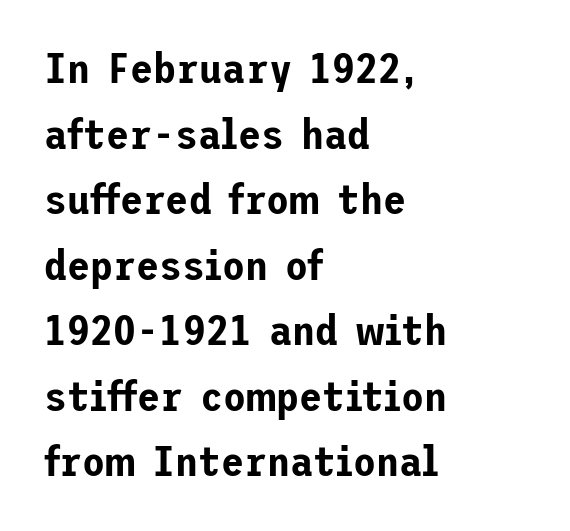
These lines sit exactly where default settings would place them. The text block is weighted toward the left margin, trailing off unevenly rightward. Upright lettering throughout. Quick note: underline off. Each word holds together tightly as a unit, with standard inter-letter gaps. Examine the stroke ends and you'll find no serifs.
